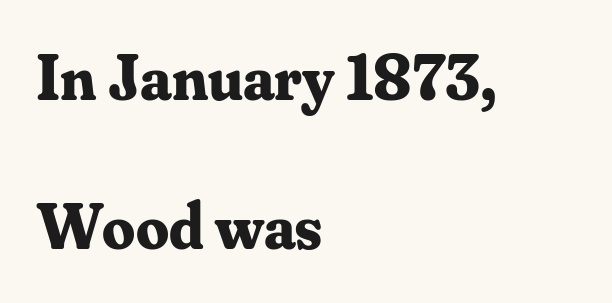
{"serif": "yes", "italic": "no", "bold": "yes", "weight": "bold", "width": "normal", "stroke_contrast": "medium", "x_height": "small", "monospaced": "no", "underline": "no", "align": "left", "line_spacing": "loose", "line_spacing_ratio": 2.3, "letter_spacing": "normal", "letter_spacing_em": 0.0, "glyph_px": 65}
